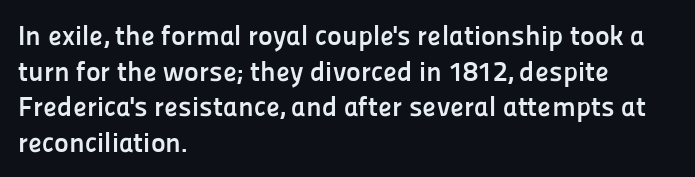
Q: Is the text bold? A: Yes.
Q: Is the text italic (slanted)? A: No, it is upright.
Q: Is the typeface a serif or a sans-serif typeface? A: Sans-serif.
Q: Is the text underlined? A: No.
Q: How is the paragraph aligned? A: Left-aligned.
Q: Is the spacing between letters normal or unusually wide? A: Normal.
Q: Is the spacing between lines tight, normal or loose? A: Normal.
Q: Width (condensed, normal, or wide)? A: Normal.
Q: Stroke contrast? A: Low.
Q: x-height? A: Medium.
Q: Monospaced? A: No.
